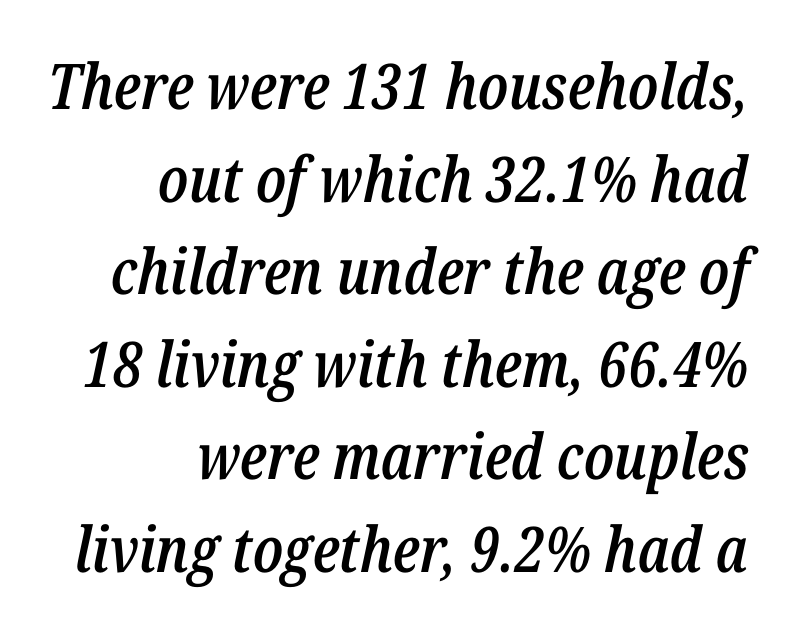
{"italic": "yes", "lean": "right", "slant_degrees": 12, "bold": "semi", "weight": "semibold", "width": "condensed", "stroke_contrast": "low", "x_height": "medium", "monospaced": "no", "underline": "no", "align": "right", "line_spacing": "normal", "line_spacing_ratio": 1.47, "letter_spacing": "normal", "letter_spacing_em": 0.0, "glyph_px": 63}
